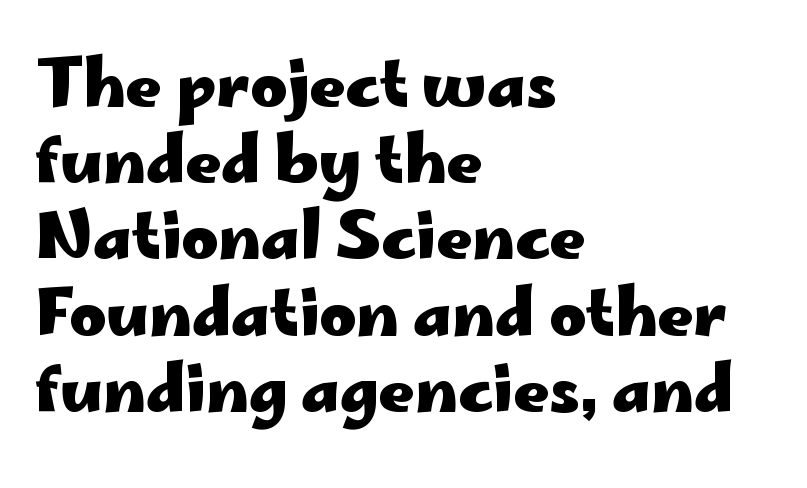
{"serif": "no", "italic": "no", "bold": "yes", "weight": "heavy", "width": "wide", "stroke_contrast": "low", "x_height": "small", "monospaced": "no", "underline": "no", "align": "left", "line_spacing_ratio": 1.21, "letter_spacing": "normal", "letter_spacing_em": 0.0, "glyph_px": 63}
